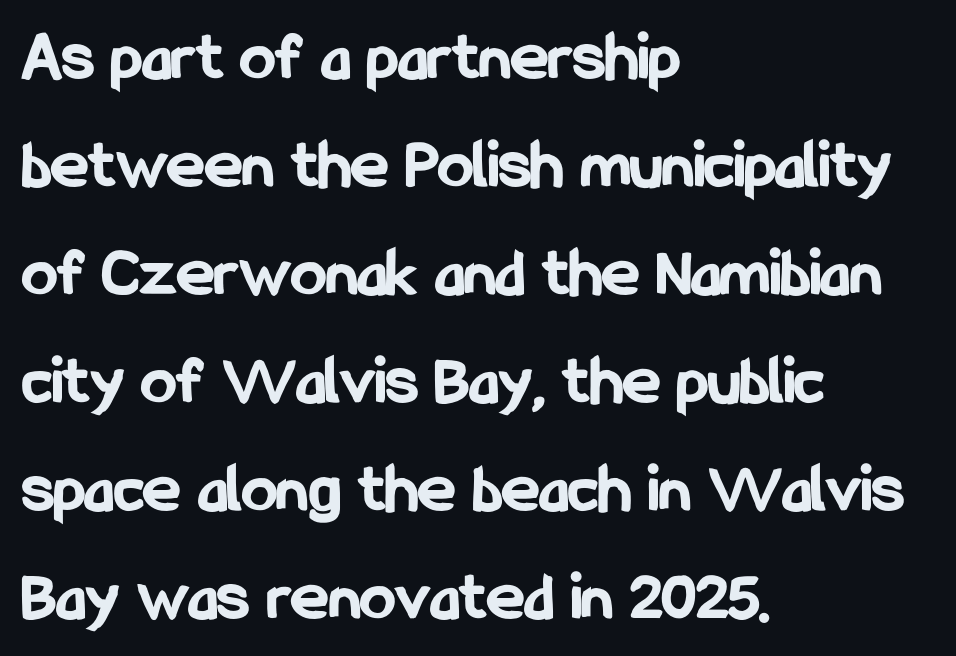
Nothing unusual about the tracking: characters are spaced as the font intends. The axis of the letterforms is exactly vertical. The area under the type is left untouched. To sum up the face: it is a sans, with no serifs. What's the leading like? Ordinary, nothing unusual.
